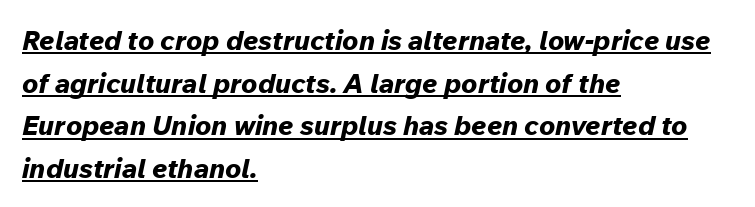
Q: Is the text bold? A: Yes.
Q: Is the text italic (slanted)? A: Yes, it leans right by about 12 degrees.
Q: Is the text underlined? A: Yes.
Q: How is the paragraph aligned? A: Left-aligned.
Q: Is the spacing between letters normal or unusually wide? A: Normal.
Q: Is the spacing between lines tight, normal or loose? A: Normal.
